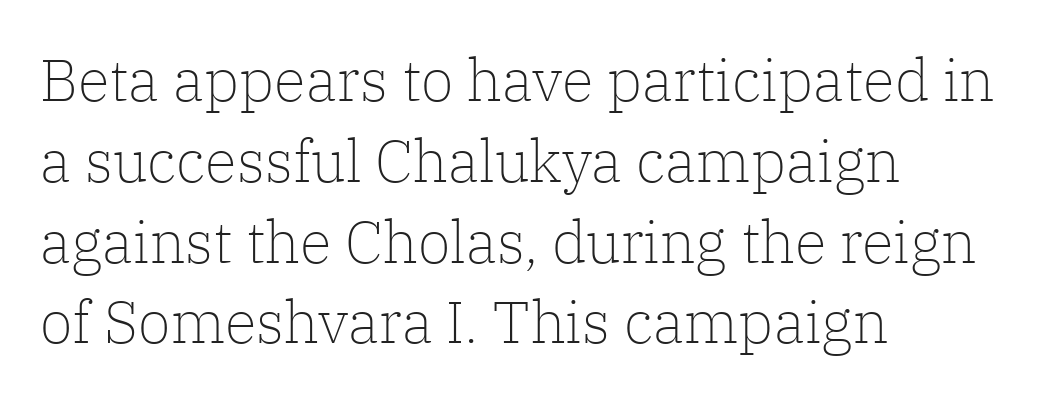
These lines are composed in type with serifs. Stroke thickness stays within the range of a standard reading face or lighter. Tracking value appears to be zero — textbook default spacing. No italicization has been applied; the sample stays upright. The lines are quadded left.
